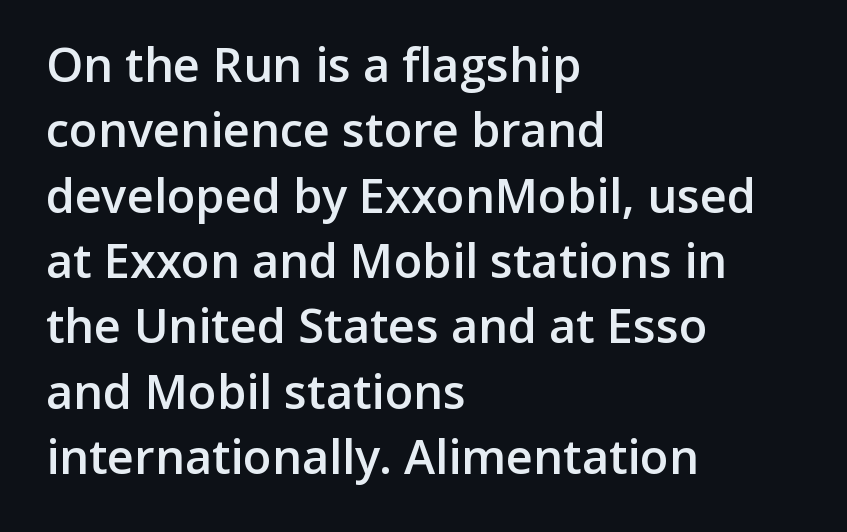
The image shows 47 px semibold sans-serif type, upright; set left-aligned, normal line spacing (1.39x), normal letter spacing, not underlined; low stroke contrast and a medium x-height.
